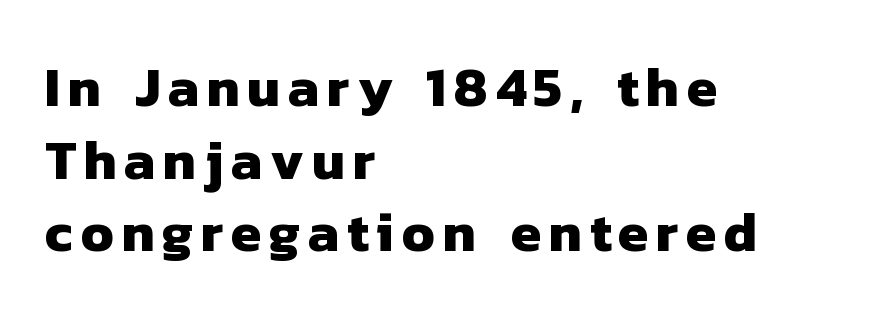
The image shows 55 px heavy sans-serif type; set left-aligned, normal line spacing (1.32x), not underlined; low stroke contrast and a medium x-height.
